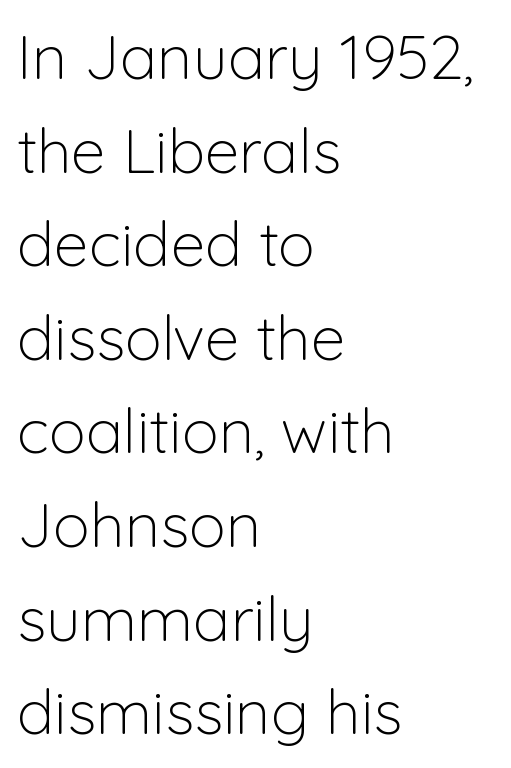
Q: Is the text bold? A: No.
Q: Is the text italic (slanted)? A: No, it is upright.
Q: Is the typeface a serif or a sans-serif typeface? A: Sans-serif.
Q: Is the text underlined? A: No.
Q: How is the paragraph aligned? A: Left-aligned.
Q: Is the spacing between letters normal or unusually wide? A: Normal.
Q: Is the spacing between lines tight, normal or loose? A: Normal.
Q: Width (condensed, normal, or wide)? A: Normal.
Q: Stroke contrast? A: Low.
Q: x-height? A: Medium.
Q: Monospaced? A: No.
